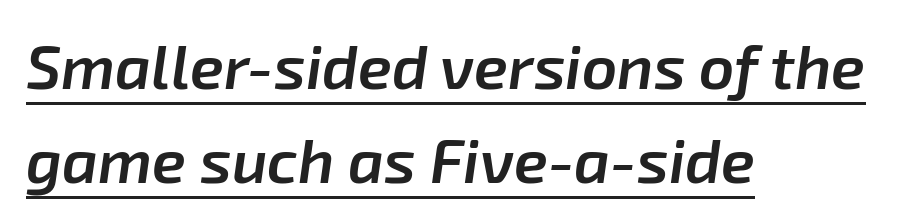
This sample is left-justified, so line endings fall wherever the words run out. When letters slant like this, we call the style italic. The string is rendered with underlining switched on. Summary of weight: moderately heavy, a semibold. If you measured baseline to baseline, you'd find a middling distance. No extra tracking has been applied to these lines.
